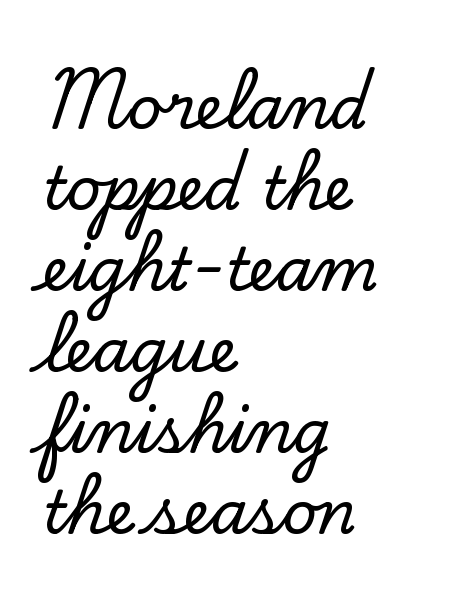
A typesetter would call this leading conventional body-copy spacing. In terms of letterspacing, this is plain default setting. Observe the serifs anchoring each vertical stroke in this sample. Descenders hang freely into open space.
